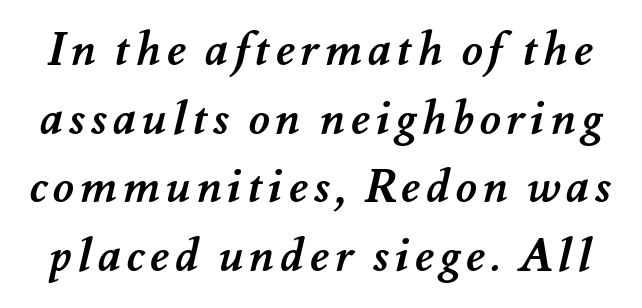
Q: Is the text bold? A: Yes.
Q: Is the text underlined? A: No.
Q: Is the spacing between lines tight, normal or loose? A: Normal.
Q: Width (condensed, normal, or wide)? A: Normal.
Q: Stroke contrast? A: Medium.
Q: x-height? A: Small.
Q: Monospaced? A: No.
